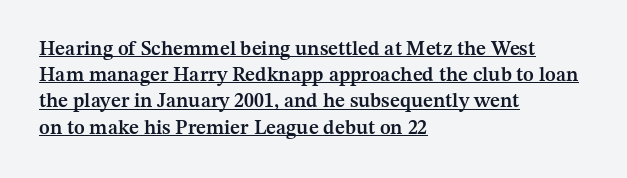
{"italic": "no", "bold": "semi", "underline": "yes", "align": "left", "line_spacing": "normal", "line_spacing_ratio": 1.31, "letter_spacing": "normal", "letter_spacing_em": 0.0, "glyph_px": 20}
